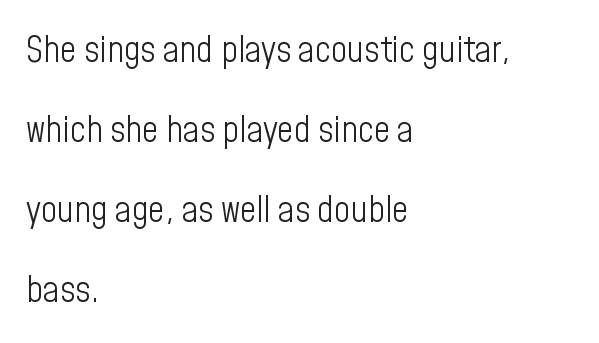
The image shows 36 px light, condensed sans-serif type, upright; set left-aligned, loose line spacing (2.22x), normal letter spacing, not underlined; low stroke contrast and a medium x-height.
